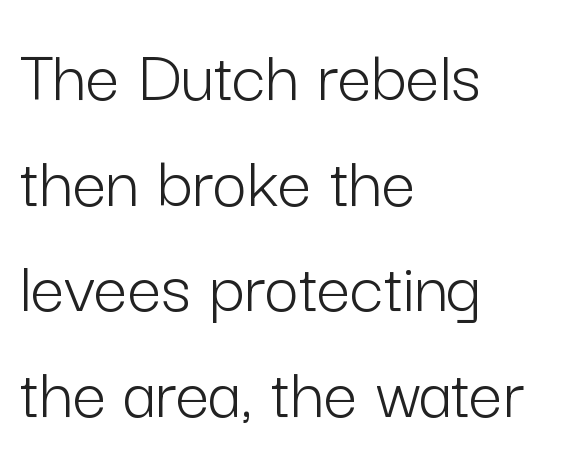
{"serif": "no", "italic": "no", "bold": "no", "weight": "light", "width": "normal", "stroke_contrast": "low", "x_height": "medium", "monospaced": "no", "underline": "no", "align": "left", "line_spacing": "normal", "line_spacing_ratio": 1.41, "letter_spacing": "normal", "letter_spacing_em": 0.0, "glyph_px": 75}
